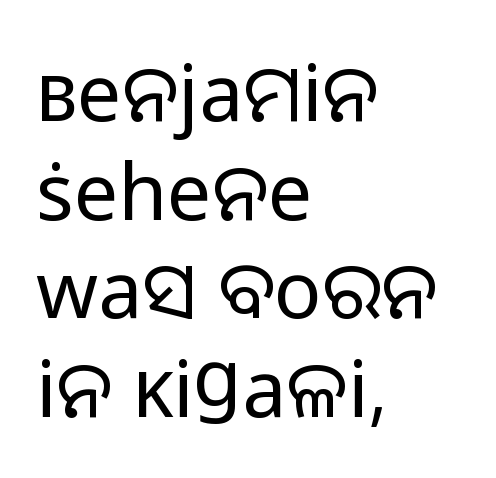
The image shows 79 px regular-weight sans-serif type, upright; set left-aligned, normal line spacing (1.25x), normal letter spacing, not underlined; low stroke contrast and a medium x-height.
